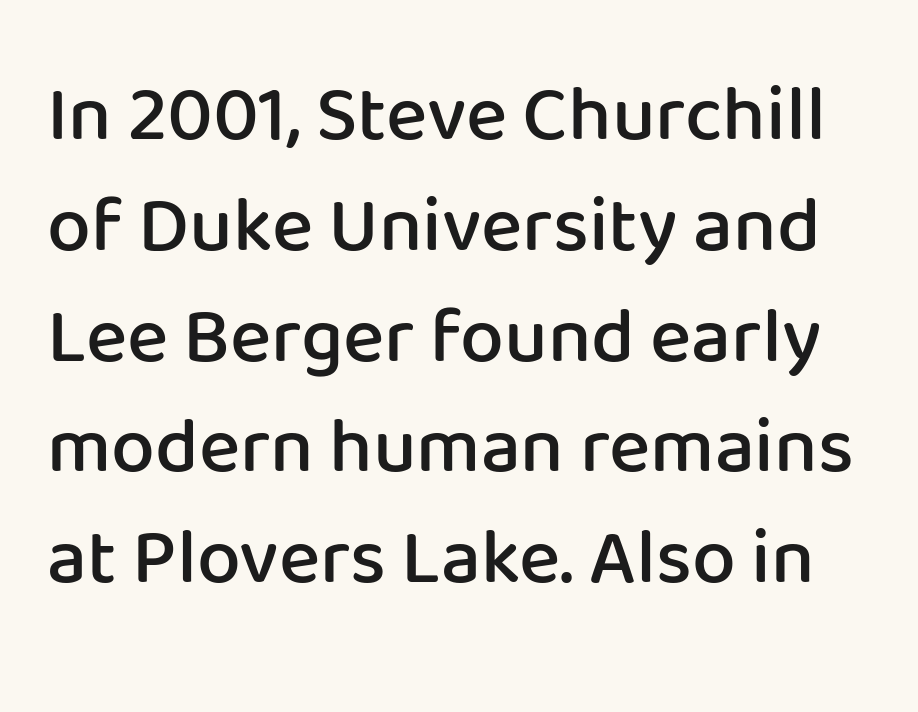
Line spacing here is normal. This sample has the flowing, uneven cadence of proportional lettering. Observe the absence of serifs on each vertical stroke in this sample. Only glyphs here, with clear space below each row. Observe the ordinary spacing: letters are neighbours, not strangers. The sample has been set in demibold, a notch under bold.
